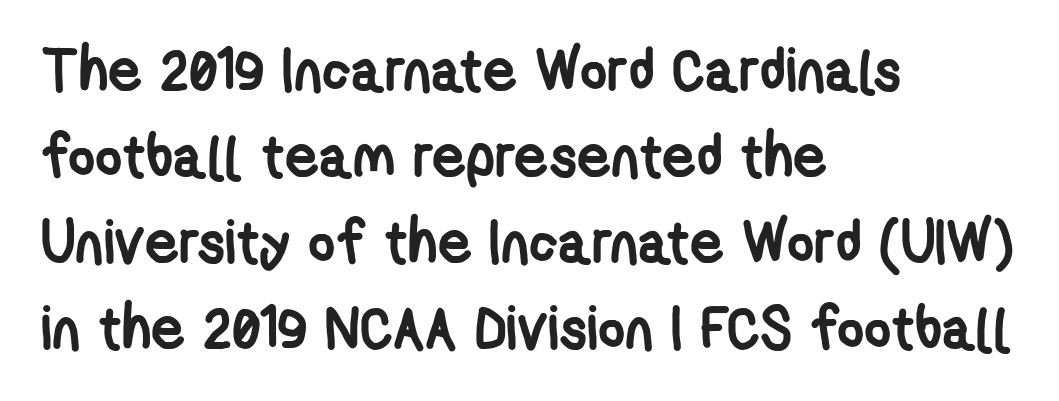
Q: Is the text bold? A: Yes.
Q: Is the typeface a serif or a sans-serif typeface? A: Sans-serif.
Q: Is the text underlined? A: No.
Q: How is the paragraph aligned? A: Left-aligned.
Q: Is the spacing between letters normal or unusually wide? A: Normal.
Q: Is the spacing between lines tight, normal or loose? A: Normal.
Q: Width (condensed, normal, or wide)? A: Condensed.
Q: Stroke contrast? A: Low.
Q: x-height? A: Medium.
Q: Monospaced? A: No.
